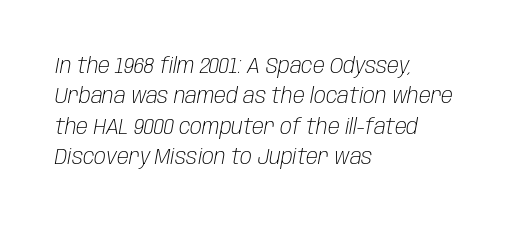
{"italic": "yes", "lean": "right", "slant_degrees": 10, "bold": "no", "underline": "no", "align": "left", "line_spacing": "normal", "line_spacing_ratio": 1.38, "letter_spacing": "normal", "letter_spacing_em": 0.0, "glyph_px": 22}
